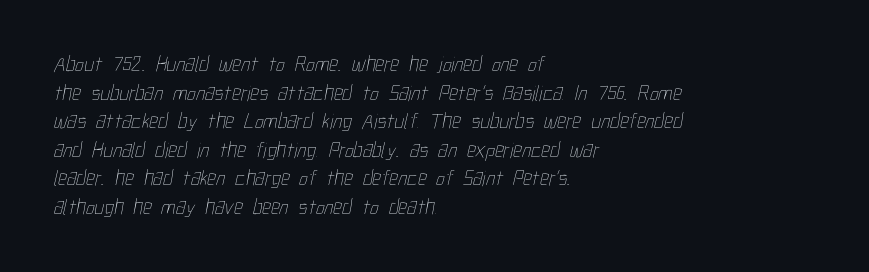
{"bold": "no", "underline": "no", "align": "left", "line_spacing": "normal", "line_spacing_ratio": 1.3, "letter_spacing": "normal", "letter_spacing_em": 0.0, "glyph_px": 22}
